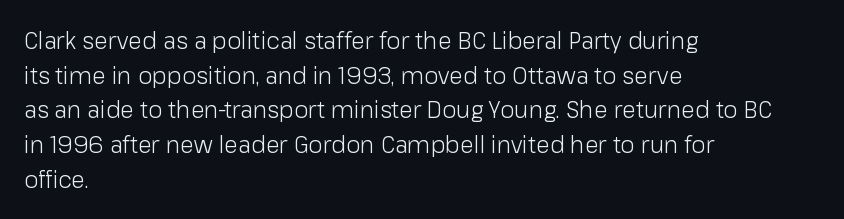
Q: Is the text bold? A: No.
Q: Is the text italic (slanted)? A: No, it is upright.
Q: Is the text underlined? A: No.
Q: How is the paragraph aligned? A: Left-aligned.
Q: Is the spacing between letters normal or unusually wide? A: Normal.
Q: Is the spacing between lines tight, normal or loose? A: Normal.
